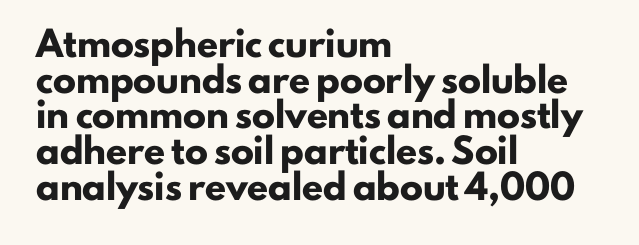
The image shows 23 px bold type, upright; set left-aligned, normal line spacing (1.55x), normal letter spacing, not underlined.
